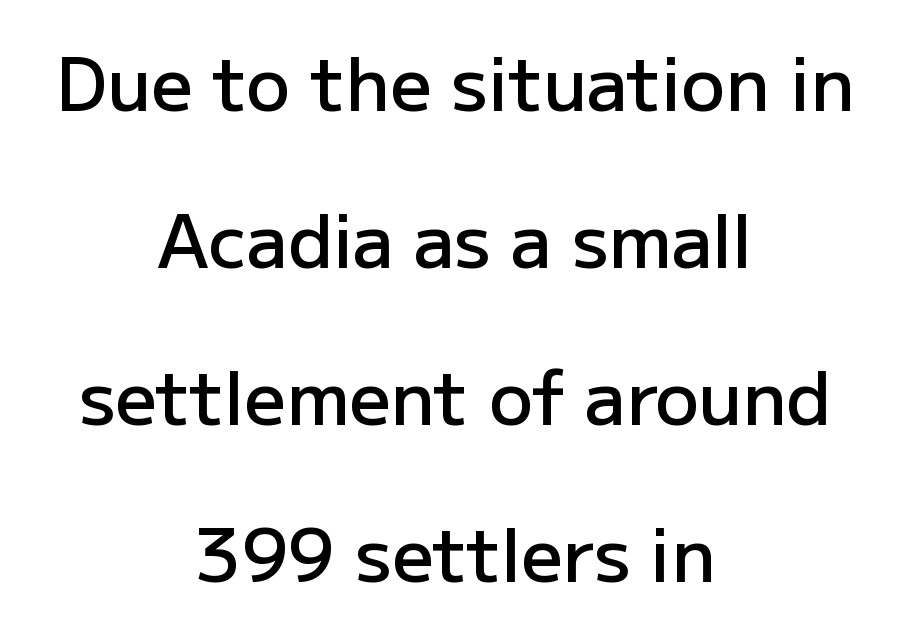
{"serif": "no", "italic": "no", "bold": "semi", "weight": "semibold", "width": "normal", "stroke_contrast": "low", "x_height": "medium", "monospaced": "no", "underline": "no", "align": "center", "line_spacing": "loose", "line_spacing_ratio": 2.15, "letter_spacing": "normal", "letter_spacing_em": 0.0, "glyph_px": 73}
